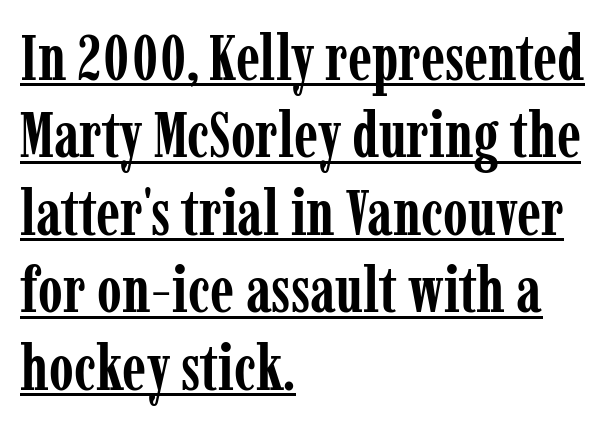
The image shows 63 px semibold, condensed serif type, upright; set left-aligned, line spacing 1.23x, normal letter spacing, underlined; low stroke contrast and a medium x-height.
